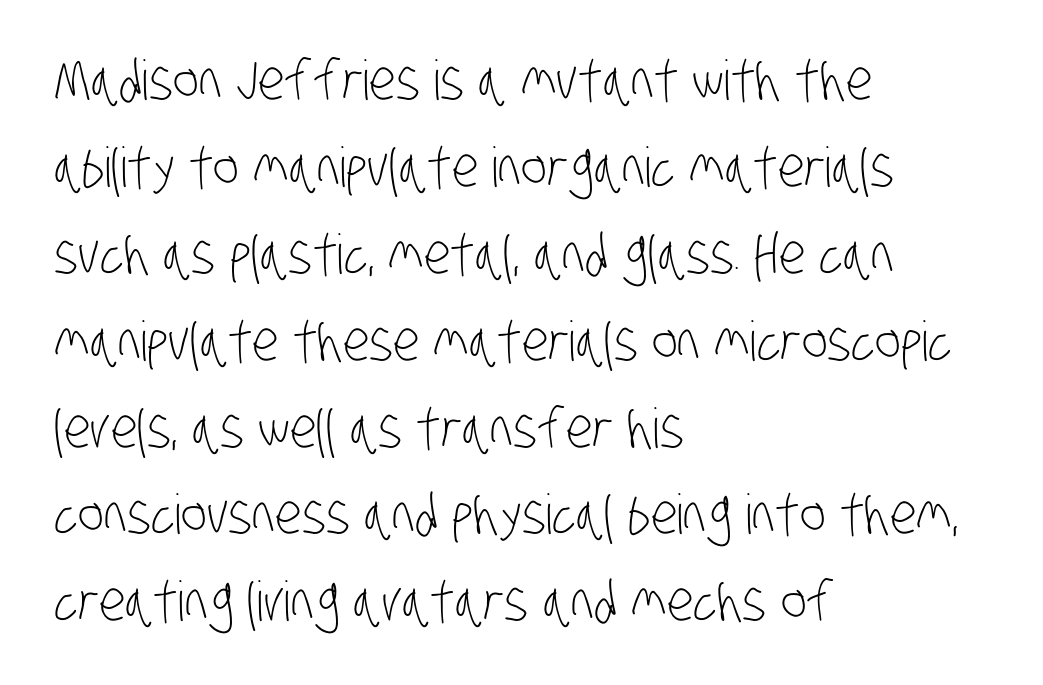
This rendering employs a face without finishing strokes, i.e., a sans-serif. Words appear dense and cohesive because spacing is normal. Any mark beneath the type? The region is blank. The paragraph has a hard left edge and a soft right edge. The face used here is proportionally spaced, like ordinary book or web type. This reads as an unemphasized weight, regular at the heaviest.
